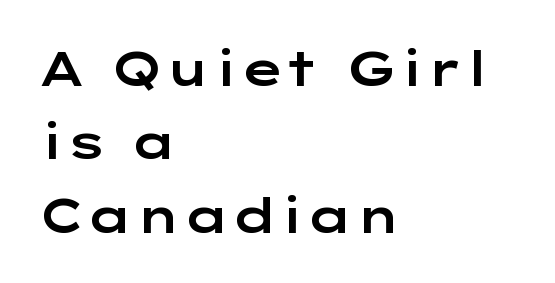
{"serif": "no", "italic": "no", "width": "wide", "stroke_contrast": "low", "x_height": "medium", "monospaced": "no", "underline": "no", "align": "left", "line_spacing": "normal", "line_spacing_ratio": 1.53, "letter_spacing": "normal", "letter_spacing_em": 0.0, "glyph_px": 48}
